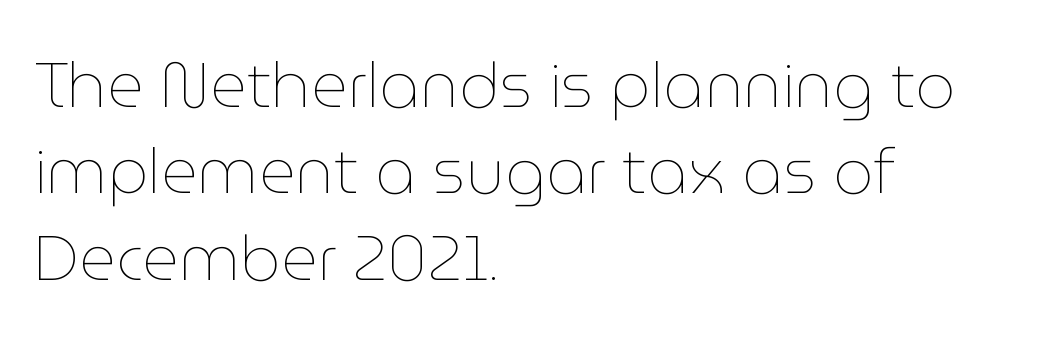
Q: Is the text bold? A: No.
Q: Is the text italic (slanted)? A: No, it is upright.
Q: Is the text underlined? A: No.
Q: How is the paragraph aligned? A: Left-aligned.
Q: Is the spacing between letters normal or unusually wide? A: Normal.
Q: Is the spacing between lines tight, normal or loose? A: Normal.
Q: Width (condensed, normal, or wide)? A: Normal.
Q: Stroke contrast? A: Low.
Q: x-height? A: Medium.
Q: Monospaced? A: No.
